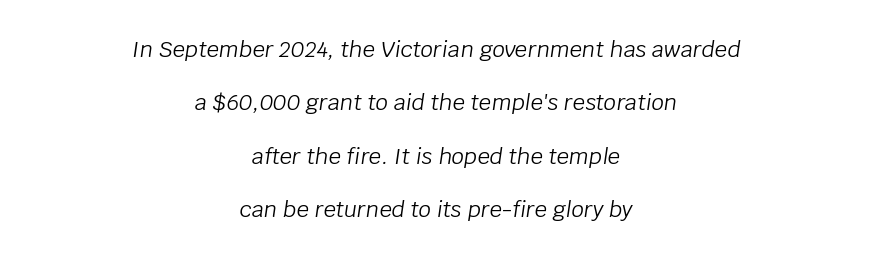
{"italic": "yes", "lean": "right", "slant_degrees": 8, "bold": "no", "underline": "no", "align": "center", "line_spacing": "loose", "line_spacing_ratio": 2.43, "letter_spacing": "normal", "letter_spacing_em": 0.0, "glyph_px": 22}
